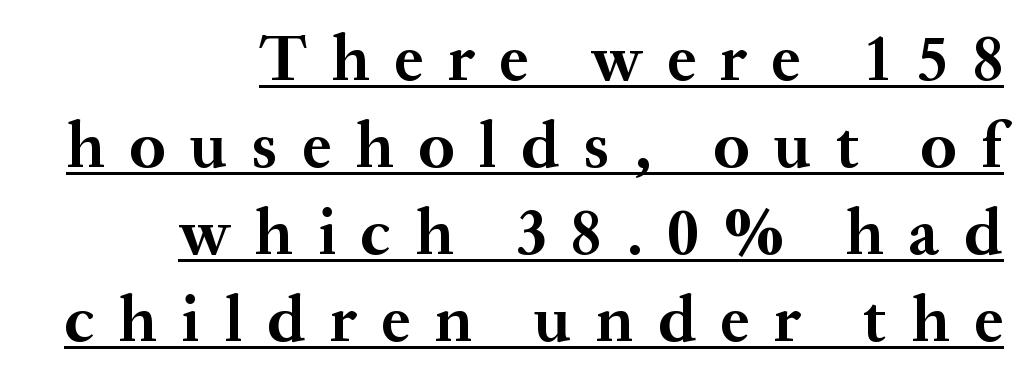
Regarding leading, the lines here are spaced in the standard way. Are there feet on the stems? There are — it's a serif. Thick stems and heavy bowls — unmistakably bold. The string is rendered with underlining switched on. Short and long lines alike share a common ending point at right.
